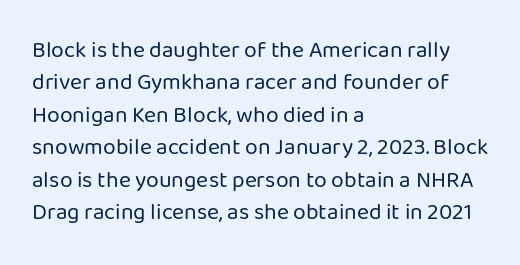
The image shows 23 px text type, upright; set left-aligned, normal line spacing (1.41x), normal letter spacing, not underlined.
